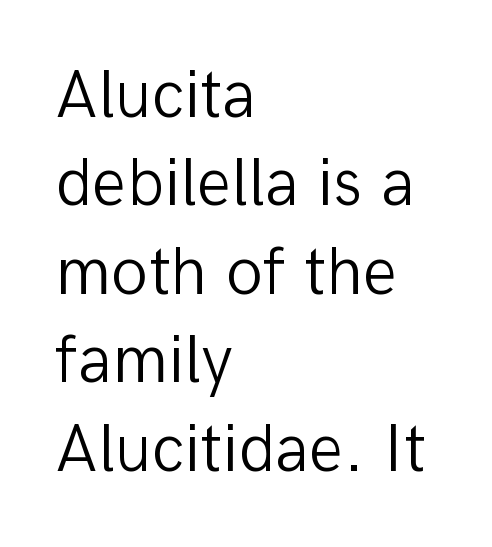
{"serif": "no", "italic": "no", "bold": "no", "weight": "light", "width": "normal", "stroke_contrast": "low", "x_height": "medium", "monospaced": "no", "underline": "no", "align": "left", "line_spacing": "normal", "line_spacing_ratio": 1.3, "letter_spacing": "normal", "letter_spacing_em": 0.0, "glyph_px": 68}
